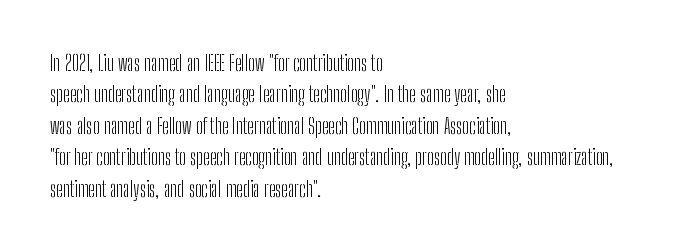
The image shows 21 px text type, upright; set left-aligned, normal line spacing (1.5x), normal letter spacing, not underlined.
